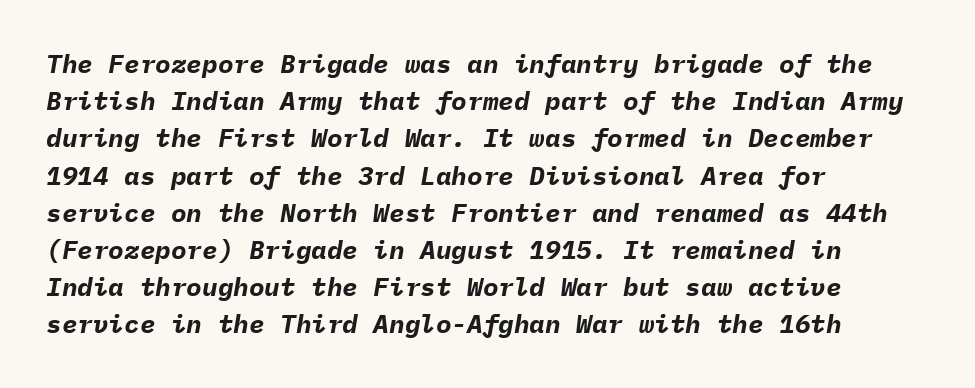
Horizontal alignment here is leftward, the default for most running prose. What weight is shown? A full bold with thick strokes. Glance below the letters and you will spot only blank space. The letterforms sit shoulder to shoulder at normal distance. Rendered with sloped, italic letterforms. These lines sit exactly where default settings would place them.
